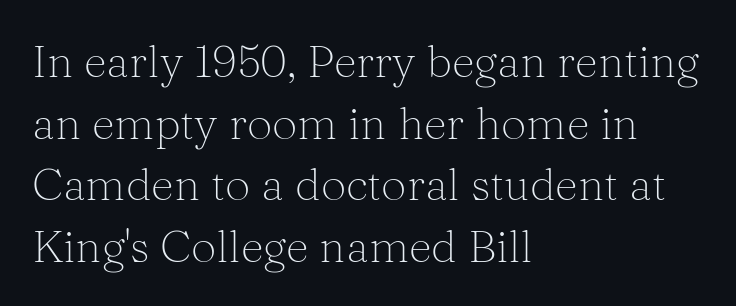
Q: Is the text bold? A: No.
Q: Is the text italic (slanted)? A: No, it is upright.
Q: Is the typeface a serif or a sans-serif typeface? A: Serif.
Q: Is the text underlined? A: No.
Q: How is the paragraph aligned? A: Left-aligned.
Q: Is the spacing between letters normal or unusually wide? A: Normal.
Q: Is the spacing between lines tight, normal or loose? A: Normal.
Q: Width (condensed, normal, or wide)? A: Normal.
Q: Stroke contrast? A: Medium.
Q: x-height? A: Medium.
Q: Monospaced? A: No.
